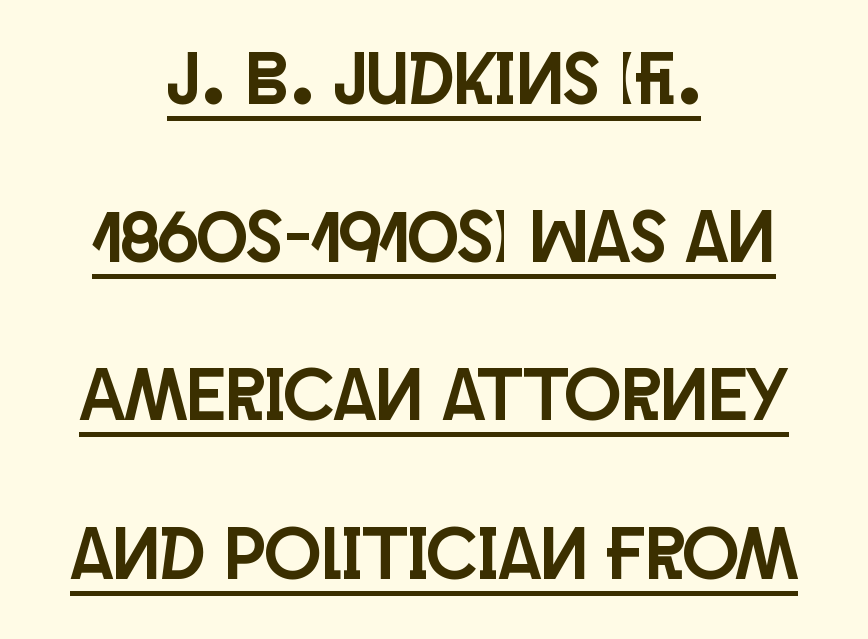
This sample uses plain, unmodified letter spacing. Underline: present. The rag falls on both sides of this text block equally. In terms of leading, this rendering errs on the spacious side. The lettering stays uniformly vertical, giving the passage a roman look. Grotesque or geometric, the face here clearly has no serifs.
